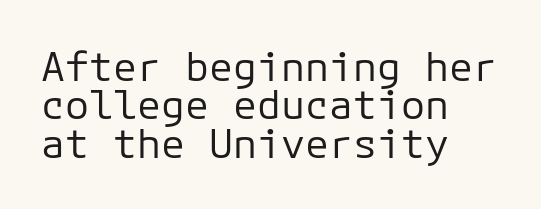
Q: Is the text bold? A: No.
Q: Is the text italic (slanted)? A: No, it is upright.
Q: Is the typeface a serif or a sans-serif typeface? A: Sans-serif.
Q: Is the text underlined? A: No.
Q: How is the paragraph aligned? A: Left-aligned.
Q: Is the spacing between letters normal or unusually wide? A: Normal.
Q: Is the spacing between lines tight, normal or loose? A: Tight.
Q: Width (condensed, normal, or wide)? A: Normal.
Q: Stroke contrast? A: Low.
Q: x-height? A: Medium.
Q: Monospaced? A: Yes.
